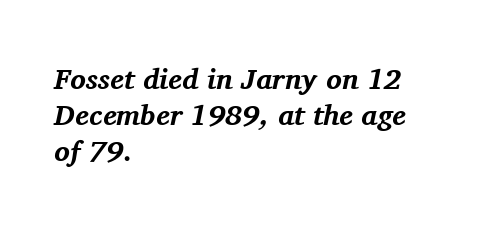
Q: Is the text bold? A: Yes.
Q: Is the text italic (slanted)? A: Yes, it leans right by about 11 degrees.
Q: Is the typeface a serif or a sans-serif typeface? A: Serif.
Q: Is the text underlined? A: No.
Q: How is the paragraph aligned? A: Left-aligned.
Q: Is the spacing between letters normal or unusually wide? A: Normal.
Q: Is the spacing between lines tight, normal or loose? A: Normal.
Q: Width (condensed, normal, or wide)? A: Normal.
Q: Stroke contrast? A: Medium.
Q: x-height? A: Medium.
Q: Monospaced? A: No.
